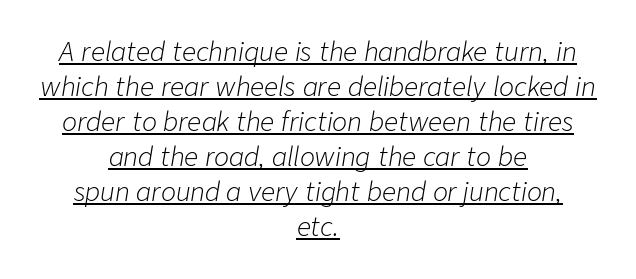
Here the glyphs are tracked normally, forming tight word shapes. Stems here are at most as thick as an everyday book face. A rule runs beneath these lines of type. The whitespace from short lines is split evenly between both sides. Line spacing here is normal. Rendered with sloped, italic letterforms.
